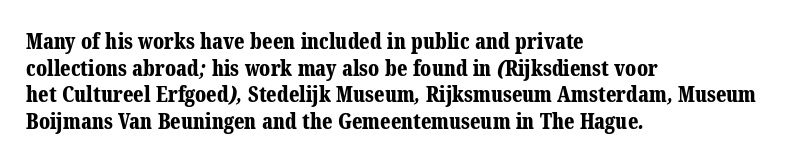
Q: Is the text bold? A: Yes.
Q: Is the text underlined? A: No.
Q: How is the paragraph aligned? A: Left-aligned.
Q: Is the spacing between letters normal or unusually wide? A: Normal.
Q: Is the spacing between lines tight, normal or loose? A: Normal.
